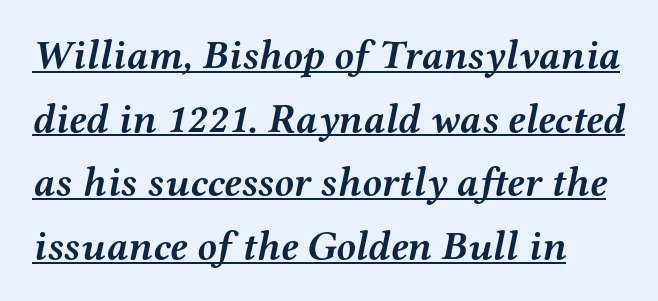
Q: Is the text bold? A: Yes.
Q: Is the text italic (slanted)? A: Yes, it leans right by about 12 degrees.
Q: Is the typeface a serif or a sans-serif typeface? A: Serif.
Q: Is the text underlined? A: Yes.
Q: How is the paragraph aligned? A: Left-aligned.
Q: Is the spacing between letters normal or unusually wide? A: Normal.
Q: Is the spacing between lines tight, normal or loose? A: Normal.
Q: Width (condensed, normal, or wide)? A: Wide.
Q: Stroke contrast? A: Medium.
Q: x-height? A: Medium.
Q: Monospaced? A: No.
